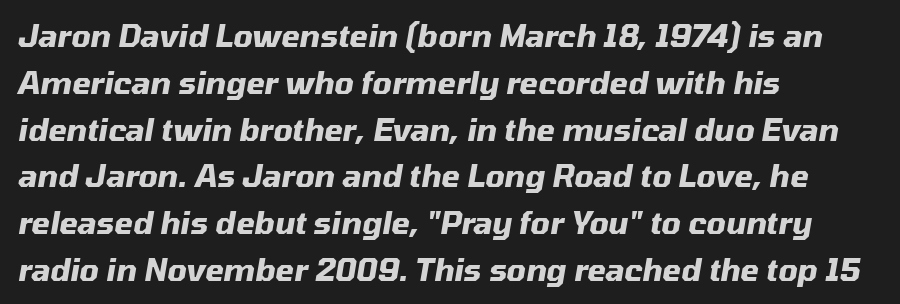
The image shows 30 px heavy type, italic (leaning right); set left-aligned, normal line spacing (1.56x), normal letter spacing, not underlined; medium stroke contrast and a medium x-height.
